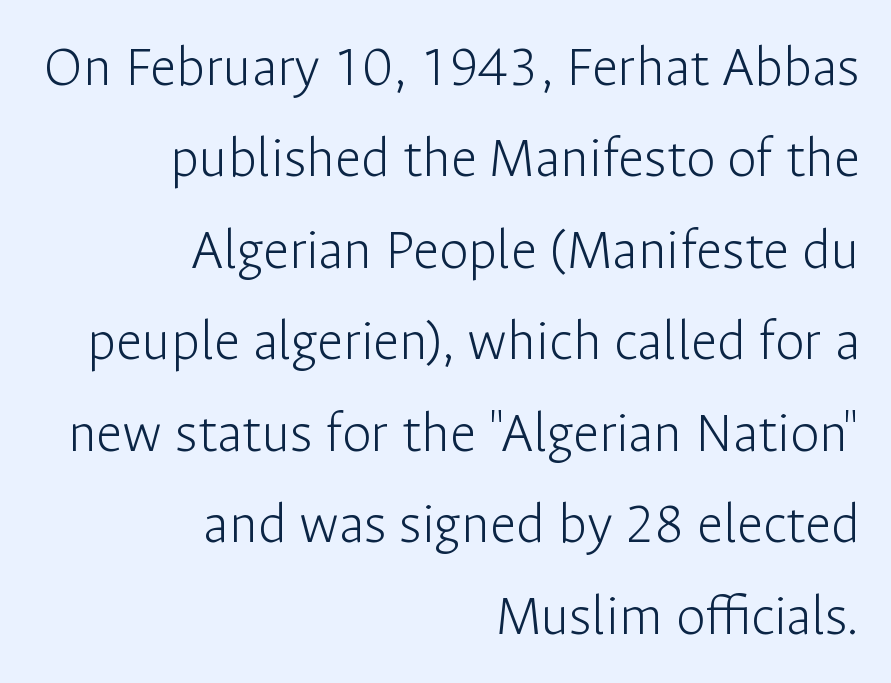
Q: Is the text bold? A: No.
Q: Is the text italic (slanted)? A: No, it is upright.
Q: Is the typeface a serif or a sans-serif typeface? A: Sans-serif.
Q: Is the text underlined? A: No.
Q: How is the paragraph aligned? A: Right-aligned.
Q: Is the spacing between letters normal or unusually wide? A: Normal.
Q: Is the spacing between lines tight, normal or loose? A: Normal.
Q: Width (condensed, normal, or wide)? A: Normal.
Q: Stroke contrast? A: Low.
Q: x-height? A: Medium.
Q: Monospaced? A: No.
